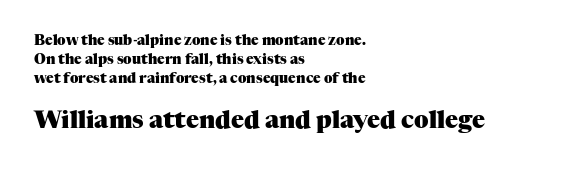
If you measured baseline to baseline, you'd find a middling distance. Rendered with straight, roman letterforms. Heavy-handed strokes throughout: this text is bold. Compared with typical body copy, the letter spacing here is the same. The area under the type is left untouched.
